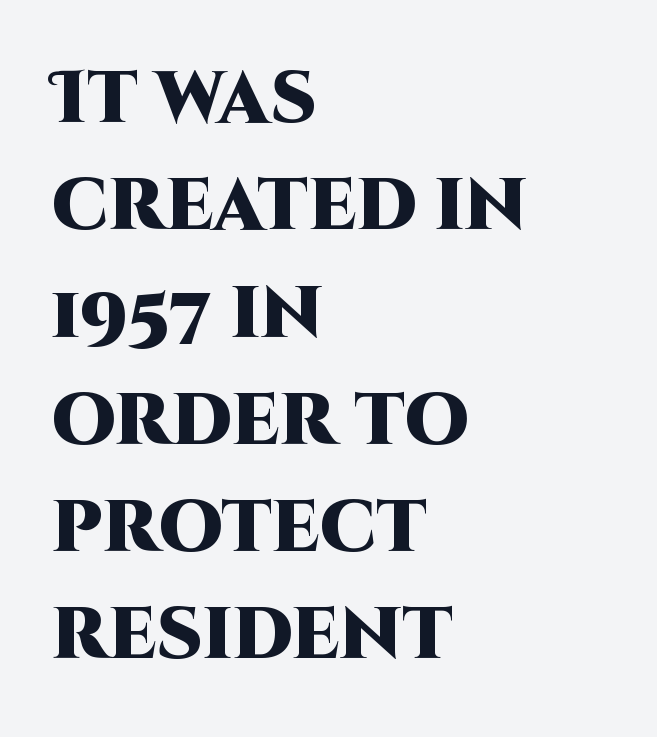
{"serif": "no", "italic": "no", "bold": "yes", "weight": "heavy", "width": "normal", "stroke_contrast": "high", "x_height": "large", "monospaced": "no", "underline": "no", "align": "left", "line_spacing": "normal", "line_spacing_ratio": 1.49, "letter_spacing": "normal", "letter_spacing_em": 0.0, "glyph_px": 72}
